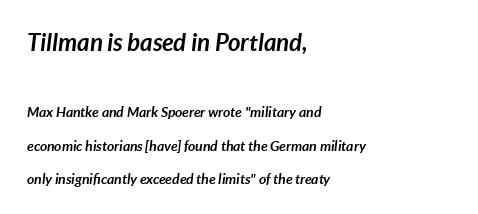
The image shows 24 px bold type, italic (leaning right); set left-aligned, loose line spacing (2.38x), normal letter spacing, not underlined; the first (top) block is 1.71x larger.
